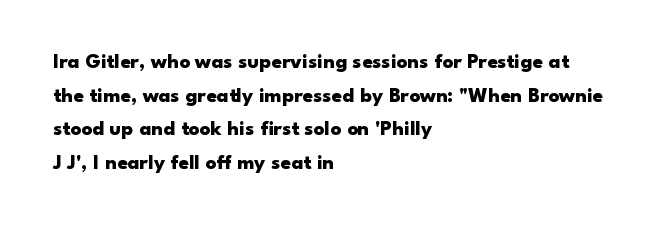
This sample uses plain, unmodified letter spacing. The lines are quadded left. If you measured baseline to baseline, you'd find a middling distance. A dark, heavy texture on the line: the type is bold. Unmarked baselines from the first word to the last.
